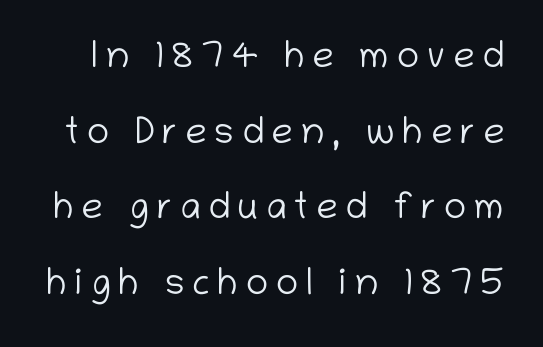
{"serif": "no", "italic": "no", "bold": "no", "weight": "light", "width": "normal", "stroke_contrast": "low", "x_height": "medium", "monospaced": "no", "underline": "no", "line_spacing": "loose", "line_spacing_ratio": 1.99, "letter_spacing": "wide", "letter_spacing_em": 0.2, "glyph_px": 38}
